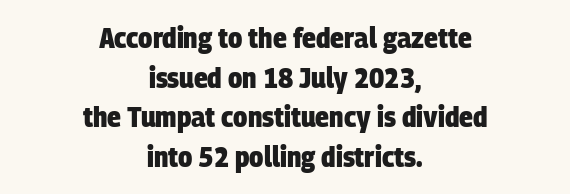
The image shows 29 px heavy, condensed sans-serif type; set centered, normal line spacing (1.37x), normal letter spacing, not underlined; low stroke contrast and a large x-height.
